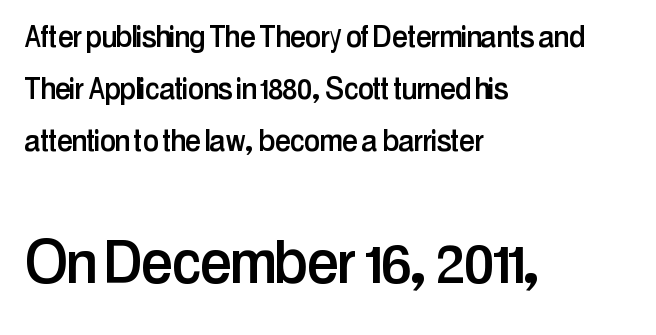
Q: Is the text italic (slanted)? A: No, it is upright.
Q: Is the typeface a serif or a sans-serif typeface? A: Sans-serif.
Q: Is the text underlined? A: No.
Q: How is the paragraph aligned? A: Left-aligned.
Q: Is the spacing between letters normal or unusually wide? A: Normal.
Q: Is the spacing between lines tight, normal or loose? A: Normal.
Q: Which block of text is set in a larger size, the first (top) or the second (bottom)? A: The second (bottom) one.
Q: Width (condensed, normal, or wide)? A: Condensed.
Q: Stroke contrast? A: Low.
Q: x-height? A: Medium.
Q: Monospaced? A: No.
